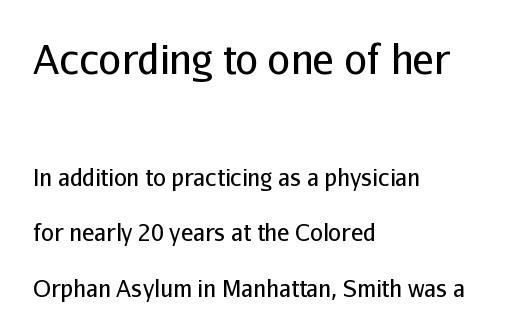
Q: Is the text bold? A: No.
Q: Is the text italic (slanted)? A: No, it is upright.
Q: Is the typeface a serif or a sans-serif typeface? A: Sans-serif.
Q: Is the text underlined? A: No.
Q: How is the paragraph aligned? A: Left-aligned.
Q: Is the spacing between letters normal or unusually wide? A: Normal.
Q: Is the spacing between lines tight, normal or loose? A: Loose.
Q: Which block of text is set in a larger size, the first (top) or the second (bottom)? A: The first (top) one.
Q: Width (condensed, normal, or wide)? A: Normal.
Q: Stroke contrast? A: Low.
Q: x-height? A: Medium.
Q: Monospaced? A: No.
